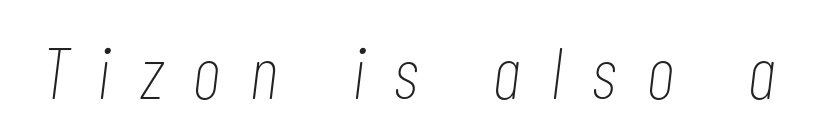
This reads as an unemphasized weight, regular at the heaviest. This sample uses expanded letter spacing, leaving extra air between glyphs. This sample has the flowing, uneven cadence of proportional lettering. Letters rest on an invisible, unmarked baseline. Tall strokes in this sample are angled rather than plumb.
